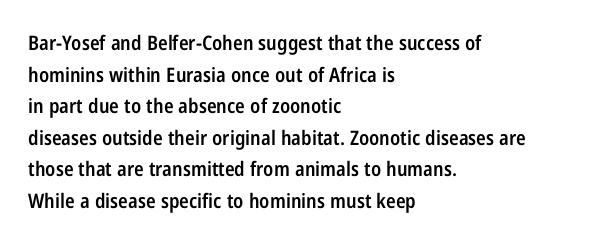
Q: Is the text bold? A: Semi-bold.
Q: Is the text italic (slanted)? A: No, it is upright.
Q: Is the text underlined? A: No.
Q: How is the paragraph aligned? A: Left-aligned.
Q: Is the spacing between letters normal or unusually wide? A: Normal.
Q: Is the spacing between lines tight, normal or loose? A: Normal.
